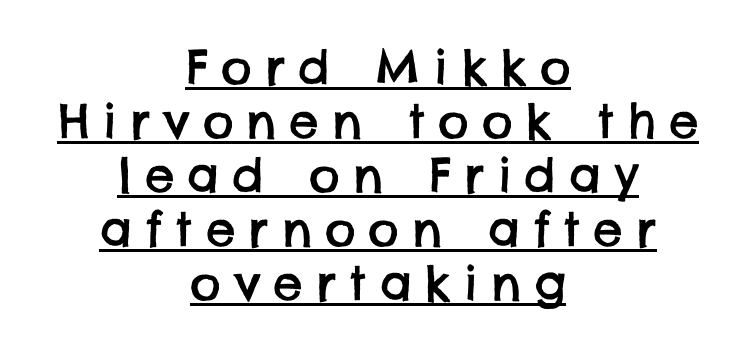
The image shows 47 px sans-serif type; set centered, tight line spacing (1.15x), unusually wide letter spacing (+0.28 em), underlined; low stroke contrast and a large x-height.
